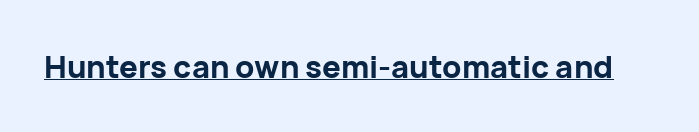
Unlike a traditional serif, this face leaves its strokes unadorned. The type sits square on the baseline with zero lean. What weight is shown? A full bold with thick strokes. You could not count columns in this text — the font is proportionally spaced. Check the space under the baseline: a stroke is drawn there. The letters sit at their default tracking, neither squeezed nor spread.
